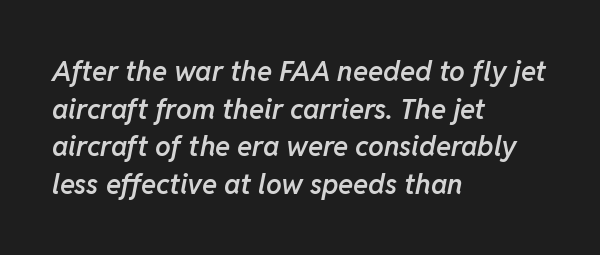
Q: Is the text bold? A: Semi-bold.
Q: Is the text italic (slanted)? A: Yes, it leans right by about 11 degrees.
Q: Is the text underlined? A: No.
Q: How is the paragraph aligned? A: Left-aligned.
Q: Is the spacing between letters normal or unusually wide? A: Normal.
Q: Is the spacing between lines tight, normal or loose? A: Normal.
Q: Width (condensed, normal, or wide)? A: Normal.
Q: Stroke contrast? A: Low.
Q: x-height? A: Medium.
Q: Monospaced? A: No.
